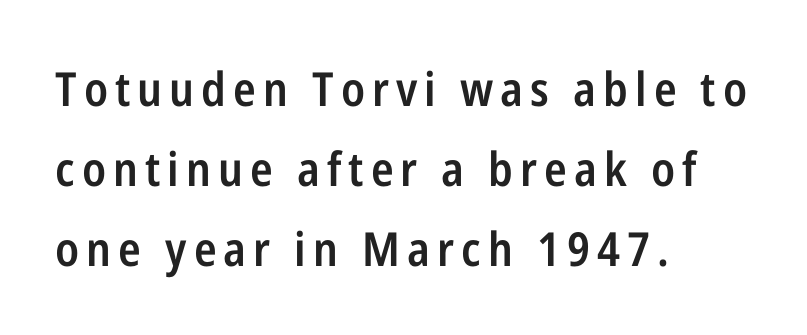
Q: Is the text bold? A: Semi-bold.
Q: Is the text italic (slanted)? A: No, it is upright.
Q: Is the typeface a serif or a sans-serif typeface? A: Sans-serif.
Q: Is the text underlined? A: No.
Q: How is the paragraph aligned? A: Left-aligned.
Q: Is the spacing between lines tight, normal or loose? A: Normal.
Q: Width (condensed, normal, or wide)? A: Condensed.
Q: Stroke contrast? A: Low.
Q: x-height? A: Medium.
Q: Monospaced? A: No.
